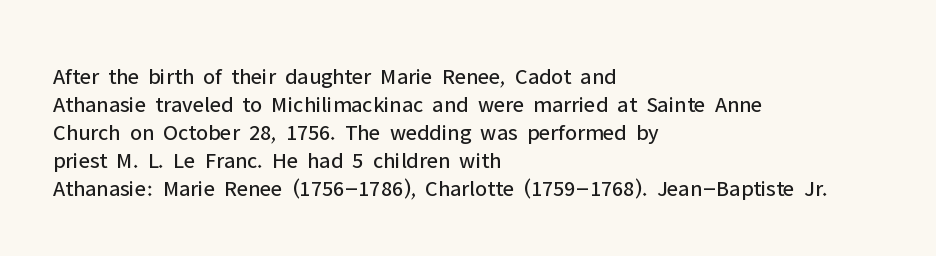
Every stem runs plumb, perpendicular to the baseline. Layout note: lines flush left. Decoration check: the copy has no underline. Short note: letters normally spaced.
